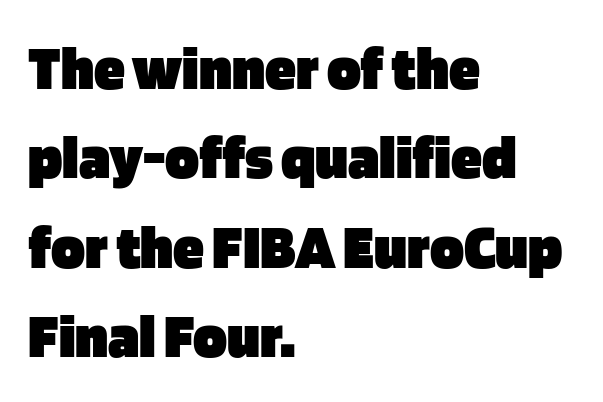
The image shows 63 px heavy sans-serif type, upright; set left-aligned, normal line spacing (1.42x), normal letter spacing, not underlined; low stroke contrast and a large x-height.
